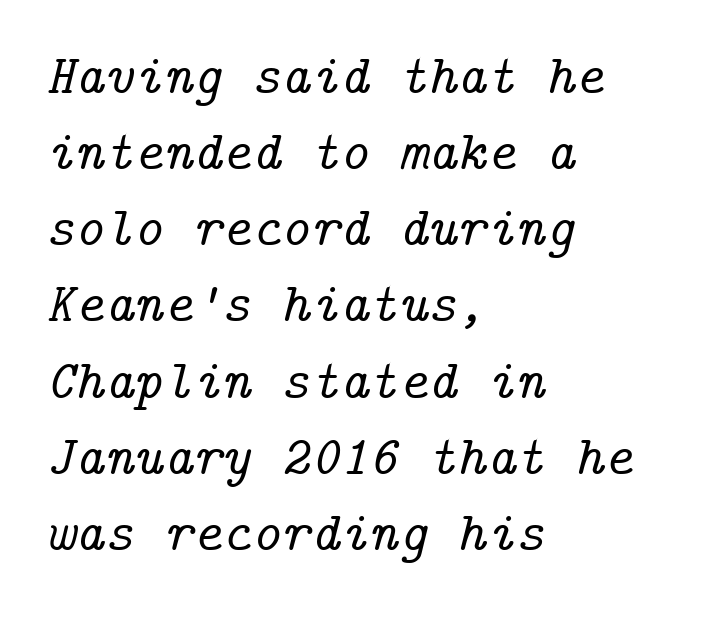
Q: Is the text italic (slanted)? A: Yes, it leans right by about 14 degrees.
Q: Is the typeface a serif or a sans-serif typeface? A: Serif.
Q: Is the text underlined? A: No.
Q: How is the paragraph aligned? A: Left-aligned.
Q: Is the spacing between letters normal or unusually wide? A: Normal.
Q: Is the spacing between lines tight, normal or loose? A: Normal.
Q: Width (condensed, normal, or wide)? A: Normal.
Q: Stroke contrast? A: Low.
Q: x-height? A: Medium.
